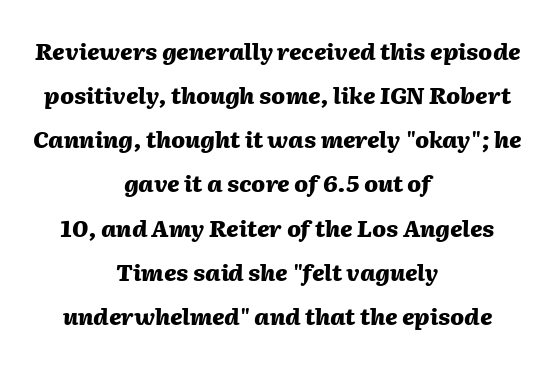
Students, note that the glyphs here touch the page at normal intervals. Compared with typical paragraphs, the rows here are farther apart. Thick stems and heavy bowls — unmistakably bold. If you drew a line through each stem, it would be angled. Is the block centered? Yes — each line is placed symmetrically about the middle.
